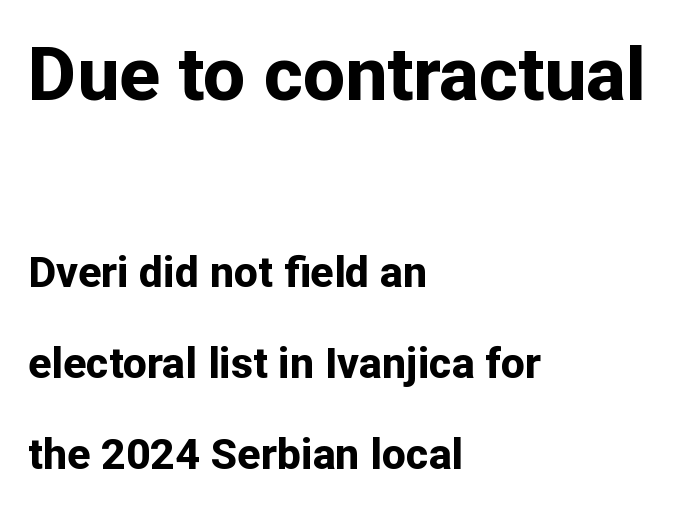
Q: Is the text bold? A: Yes.
Q: Is the text italic (slanted)? A: No, it is upright.
Q: Is the typeface a serif or a sans-serif typeface? A: Sans-serif.
Q: Is the text underlined? A: No.
Q: How is the paragraph aligned? A: Left-aligned.
Q: Is the spacing between letters normal or unusually wide? A: Normal.
Q: Is the spacing between lines tight, normal or loose? A: Loose.
Q: Which block of text is set in a larger size, the first (top) or the second (bottom)? A: The first (top) one.
Q: Width (condensed, normal, or wide)? A: Normal.
Q: Stroke contrast? A: Low.
Q: x-height? A: Medium.
Q: Monospaced? A: No.
